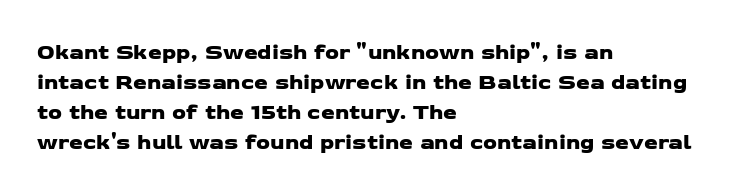
The image shows 22 px text type; set left-aligned, normal line spacing (1.36x), normal letter spacing, not underlined.
